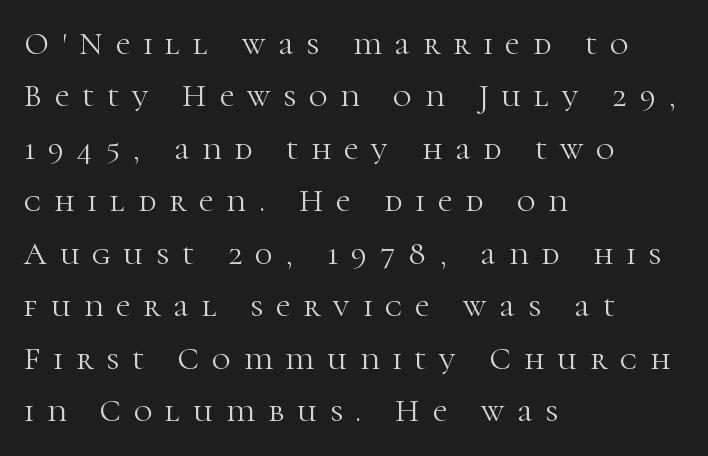
Q: Is the text bold? A: No.
Q: Is the text italic (slanted)? A: No, it is upright.
Q: Is the typeface a serif or a sans-serif typeface? A: Serif.
Q: Is the text underlined? A: No.
Q: How is the paragraph aligned? A: Left-aligned.
Q: Is the spacing between letters normal or unusually wide? A: Unusually wide.
Q: Is the spacing between lines tight, normal or loose? A: Normal.
Q: Width (condensed, normal, or wide)? A: Normal.
Q: Stroke contrast? A: High.
Q: x-height? A: Medium.
Q: Monospaced? A: No.
